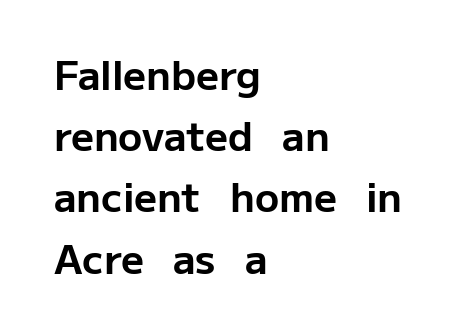
Character widths vary here, with narrow letters taking less room than wide ones. A normal amount of white space separates one row of letters from the next. Letter spacing: default. The glyphs in this specimen are sans serif. The space beneath each line is pristine and unruled. A student would call this left alignment; a typographer would say flush left, rag right.
